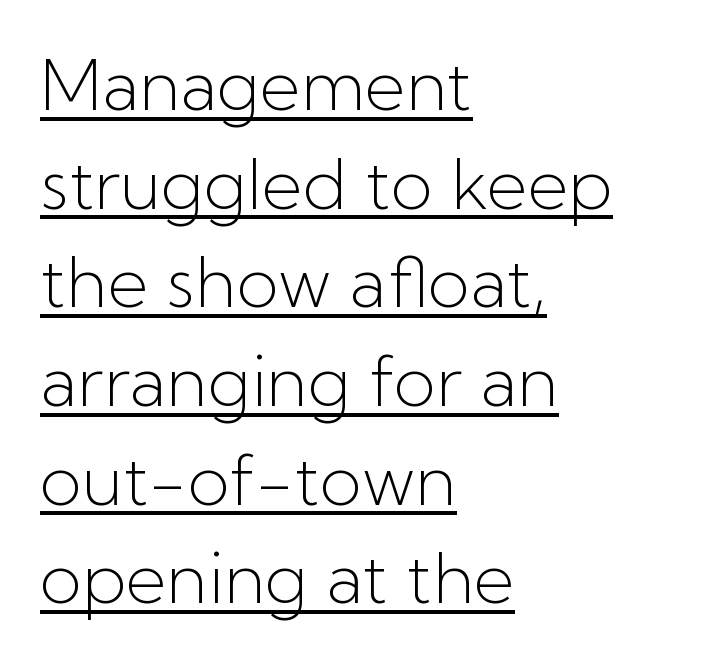
No letter is thick-stroked: the sample isn't bold. Interline gaps are of average width in this sample. Serif or sans? Sans — the stroke terminals are bare. Spacing between characters is what you'd get straight out of the box.
